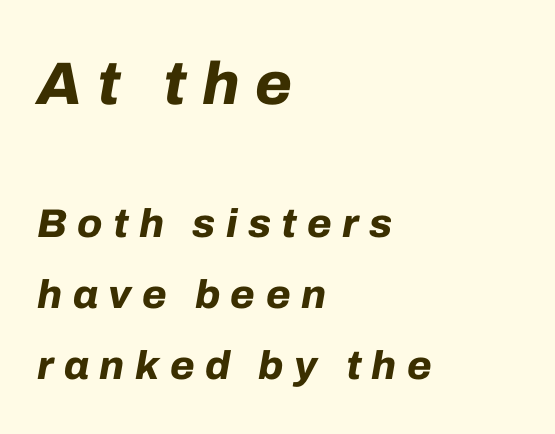
{"italic": "yes", "lean": "right", "slant_degrees": 10, "bold": "yes", "weight": "bold", "width": "normal", "stroke_contrast": "low", "x_height": "medium", "monospaced": "no", "underline": "no", "align": "left", "line_spacing_ratio": 1.78, "letter_spacing": "wide", "letter_spacing_em": 0.26, "larger_block": "first", "size_ratio": 1.5, "glyph_px": 60}
